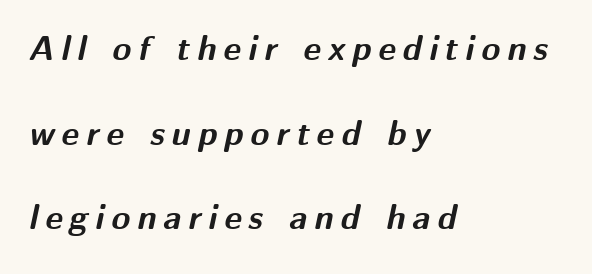
{"italic": "yes", "lean": "right", "slant_degrees": 12, "bold": "yes", "weight": "bold", "width": "normal", "stroke_contrast": "medium", "x_height": "medium", "monospaced": "no", "underline": "no", "align": "left", "line_spacing": "loose", "line_spacing_ratio": 2.49, "letter_spacing": "wide", "letter_spacing_em": 0.21, "glyph_px": 34}
